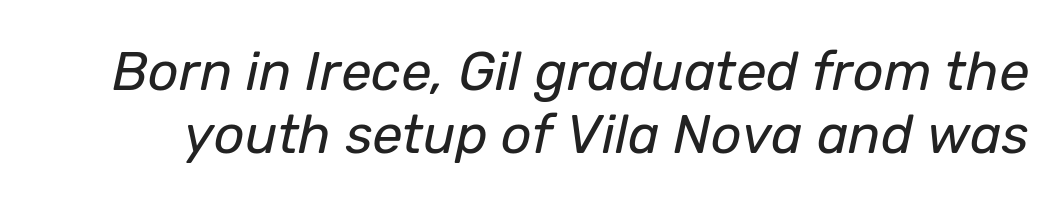
The image shows 54 px regular-weight type, italic (leaning right); set line spacing 1.16x, normal letter spacing, not underlined; low stroke contrast and a medium x-height.
